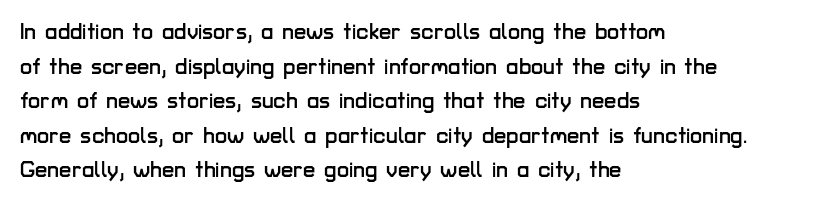
The image shows 22 px text type, upright; set left-aligned, normal line spacing (1.57x), normal letter spacing, not underlined.
